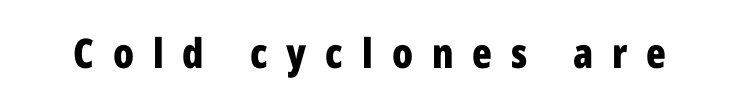
Q: Is the text bold? A: Yes.
Q: Is the text italic (slanted)? A: No, it is upright.
Q: Is the typeface a serif or a sans-serif typeface? A: Sans-serif.
Q: Is the text underlined? A: No.
Q: Is the spacing between letters normal or unusually wide? A: Unusually wide.
Q: Width (condensed, normal, or wide)? A: Condensed.
Q: Stroke contrast? A: Low.
Q: x-height? A: Medium.
Q: Monospaced? A: No.
